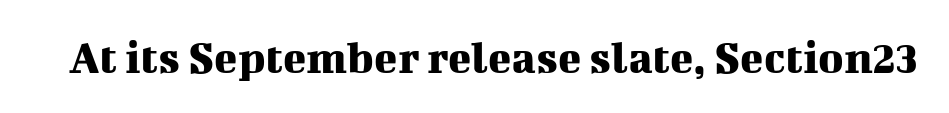
Q: Is the text italic (slanted)? A: No, it is upright.
Q: Is the typeface a serif or a sans-serif typeface? A: Serif.
Q: Is the text underlined? A: No.
Q: Is the spacing between letters normal or unusually wide? A: Normal.
Q: Width (condensed, normal, or wide)? A: Normal.
Q: Stroke contrast? A: Medium.
Q: x-height? A: Medium.
Q: Monospaced? A: No.
